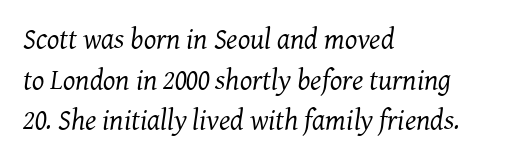
{"serif": "yes", "italic": "yes", "lean": "right", "slant_degrees": 7, "bold": "no", "weight": "regular", "width": "normal", "stroke_contrast": "medium", "x_height": "medium", "monospaced": "no", "underline": "no", "align": "left", "line_spacing": "normal", "line_spacing_ratio": 1.4, "letter_spacing": "normal", "letter_spacing_em": 0.0, "glyph_px": 29}
